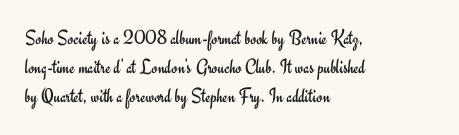
Letters rest on an invisible, unmarked baseline. Heaviness? Minimal to ordinary, like unemphasized prose. The rendering anchors every line to the left-hand side. The line-height multiplier appears to be the usual default.
